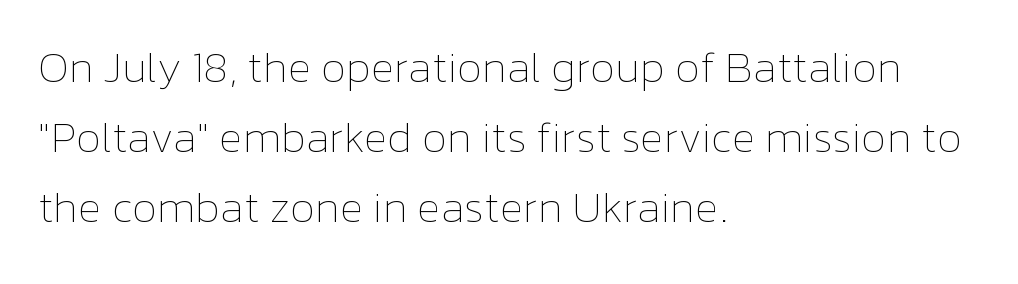
Compared with a typical body face, this is equally light or lighter still. Tall strokes in this sample are plumb rather than angled. Line beginnings align vertically; line endings do not. Character widths vary here, with narrow letters taking less room than wide ones.
